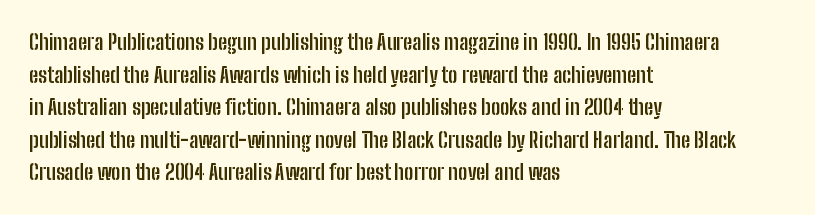
The rendering anchors every line to the left-hand side. In terms of posture, this sample is upright. This sample uses plain, unmodified letter spacing. The gap between lines stays unmarked.
